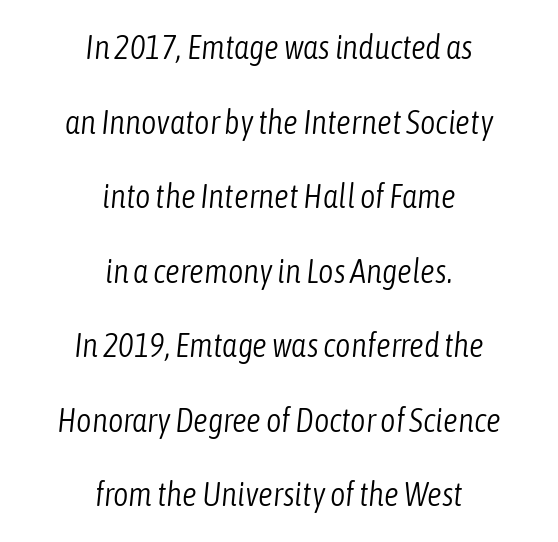
Q: Is the text bold? A: No.
Q: Is the text italic (slanted)? A: Yes, it leans right by about 6 degrees.
Q: Is the text underlined? A: No.
Q: How is the paragraph aligned? A: Centered.
Q: Is the spacing between letters normal or unusually wide? A: Normal.
Q: Is the spacing between lines tight, normal or loose? A: Loose.
Q: Width (condensed, normal, or wide)? A: Condensed.
Q: Stroke contrast? A: Low.
Q: x-height? A: Medium.
Q: Monospaced? A: No.
